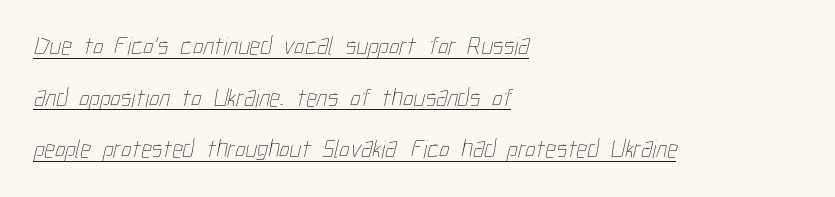
Airy leading. The passage is arranged the way most books set body copy — flush left. The string is rendered with underlining switched on. Compared with typical body copy, the letter spacing here is the same.
